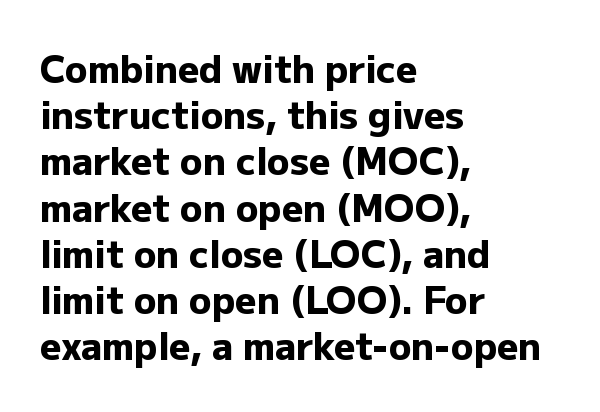
Is there any slant? The stems are plumb. Visually the block forms a straight wall on the left and a jagged coastline on the right. Each letter keeps its own natural width here, so spacing adapts to shape. Thick stems and heavy bowls — unmistakably bold. Unlike a traditional serif, this face leaves its strokes unadorned.
